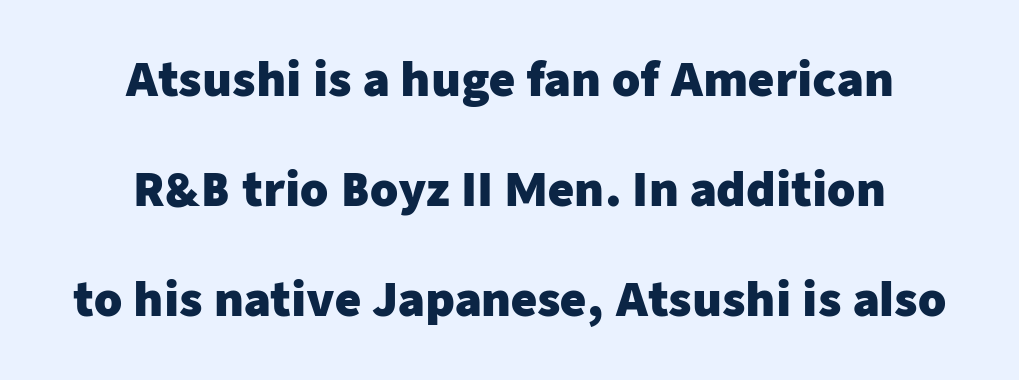
Q: Is the text bold? A: Yes.
Q: Is the text italic (slanted)? A: No, it is upright.
Q: Is the typeface a serif or a sans-serif typeface? A: Sans-serif.
Q: Is the text underlined? A: No.
Q: How is the paragraph aligned? A: Centered.
Q: Is the spacing between letters normal or unusually wide? A: Normal.
Q: Is the spacing between lines tight, normal or loose? A: Loose.
Q: Width (condensed, normal, or wide)? A: Normal.
Q: Stroke contrast? A: Low.
Q: x-height? A: Medium.
Q: Monospaced? A: No.
